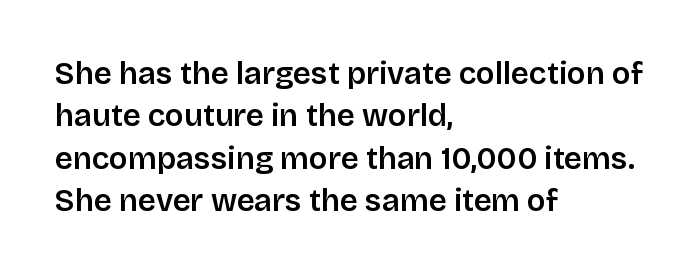
The image shows 31 px sans-serif type, upright; set left-aligned, normal line spacing (1.37x), normal letter spacing, not underlined; low stroke contrast and a large x-height.
